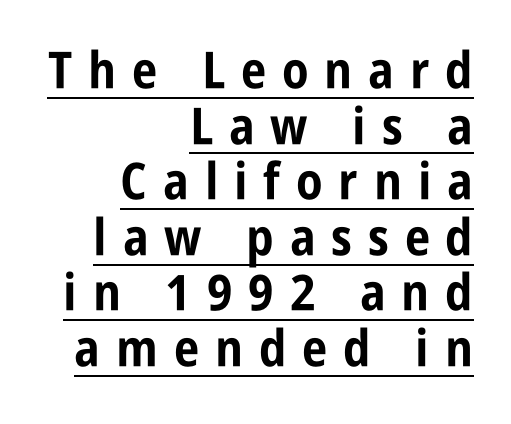
The image shows 51 px bold, condensed sans-serif type, upright; set right-aligned, tight line spacing (1.09x), unusually wide letter spacing (+0.31 em), underlined; low stroke contrast and a large x-height.
